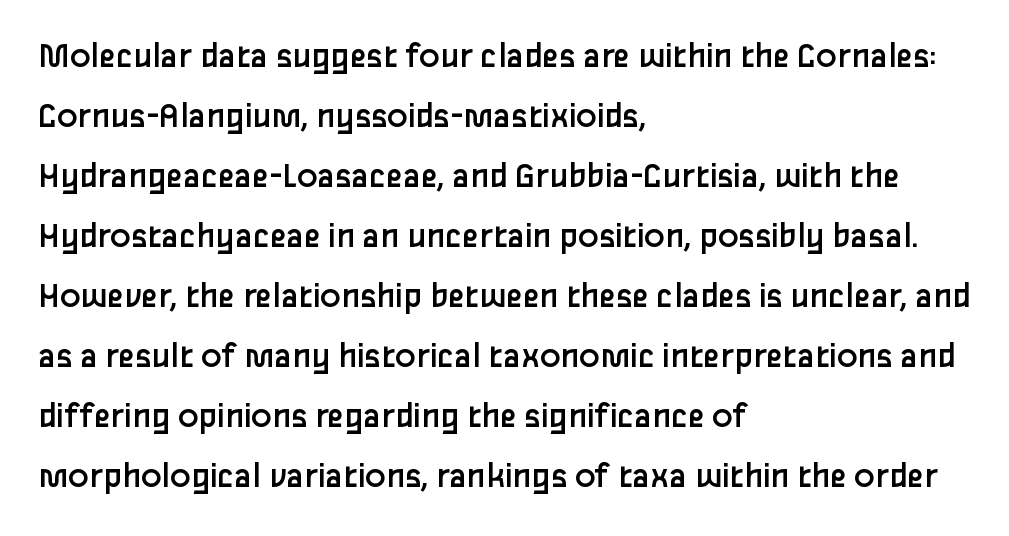
Q: Is the text bold? A: No.
Q: Is the text italic (slanted)? A: No, it is upright.
Q: Is the typeface a serif or a sans-serif typeface? A: Sans-serif.
Q: Is the text underlined? A: No.
Q: How is the paragraph aligned? A: Left-aligned.
Q: Is the spacing between letters normal or unusually wide? A: Normal.
Q: Is the spacing between lines tight, normal or loose? A: Normal.
Q: Width (condensed, normal, or wide)? A: Normal.
Q: Stroke contrast? A: Low.
Q: x-height? A: Medium.
Q: Monospaced? A: No.
